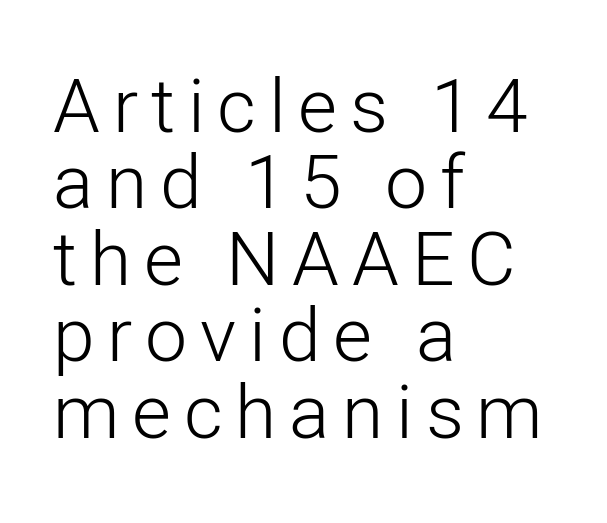
Q: Is the text bold? A: No.
Q: Is the text italic (slanted)? A: No, it is upright.
Q: Is the typeface a serif or a sans-serif typeface? A: Sans-serif.
Q: Is the text underlined? A: No.
Q: How is the paragraph aligned? A: Left-aligned.
Q: Is the spacing between lines tight, normal or loose? A: Tight.
Q: Width (condensed, normal, or wide)? A: Normal.
Q: Stroke contrast? A: Low.
Q: x-height? A: Medium.
Q: Monospaced? A: No.
